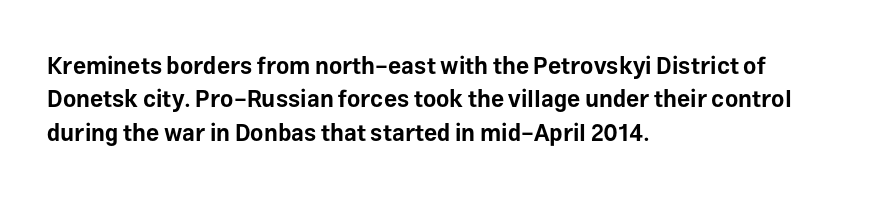
The image shows 23 px bold type, upright; set left-aligned, normal line spacing (1.45x), normal letter spacing, not underlined.
